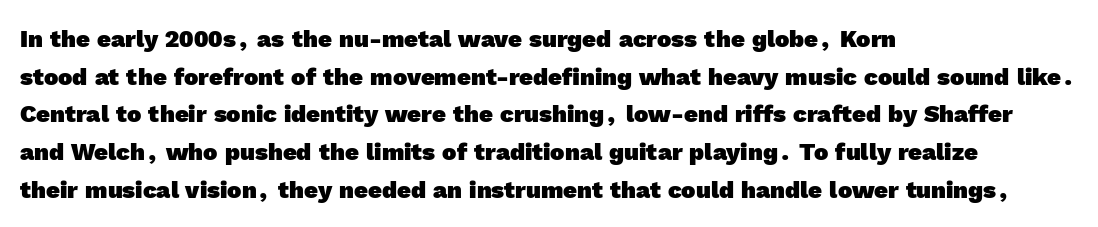
Q: Is the text bold? A: Yes.
Q: Is the text underlined? A: No.
Q: How is the paragraph aligned? A: Left-aligned.
Q: Is the spacing between letters normal or unusually wide? A: Normal.
Q: Is the spacing between lines tight, normal or loose? A: Normal.
